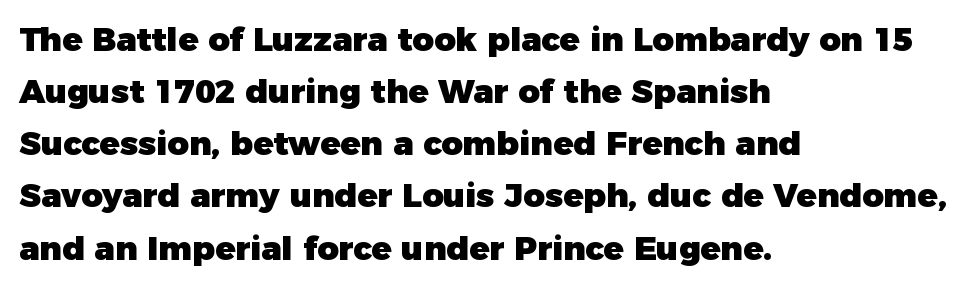
The image shows 33 px heavy sans-serif type, upright; set left-aligned, normal line spacing (1.58x), normal letter spacing, not underlined; low stroke contrast and a medium x-height.
